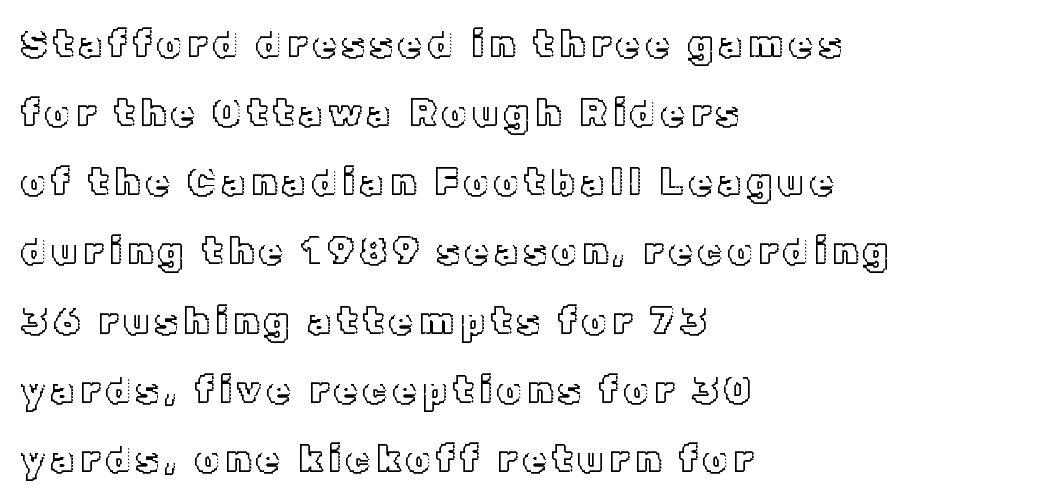
{"italic": "no", "width": "normal", "x_height": "medium", "monospaced": "no", "underline": "no", "align": "left", "line_spacing_ratio": 1.82, "glyph_px": 38}
